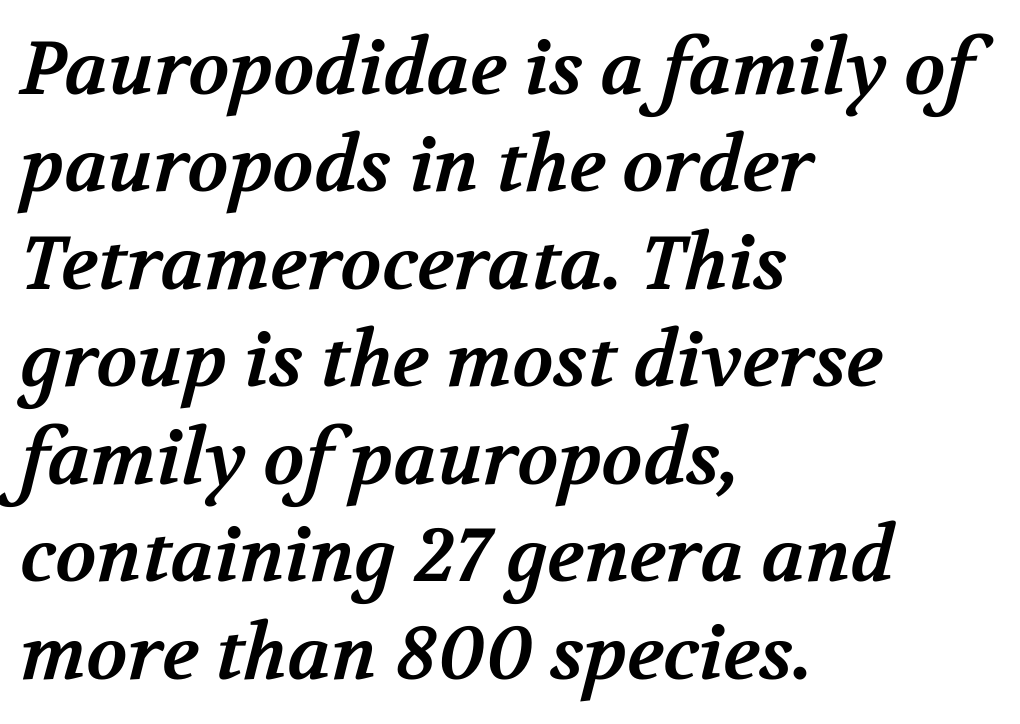
The image shows 75 px bold serif type; set left-aligned, normal line spacing (1.3x), normal letter spacing, not underlined; medium stroke contrast and a medium x-height.
